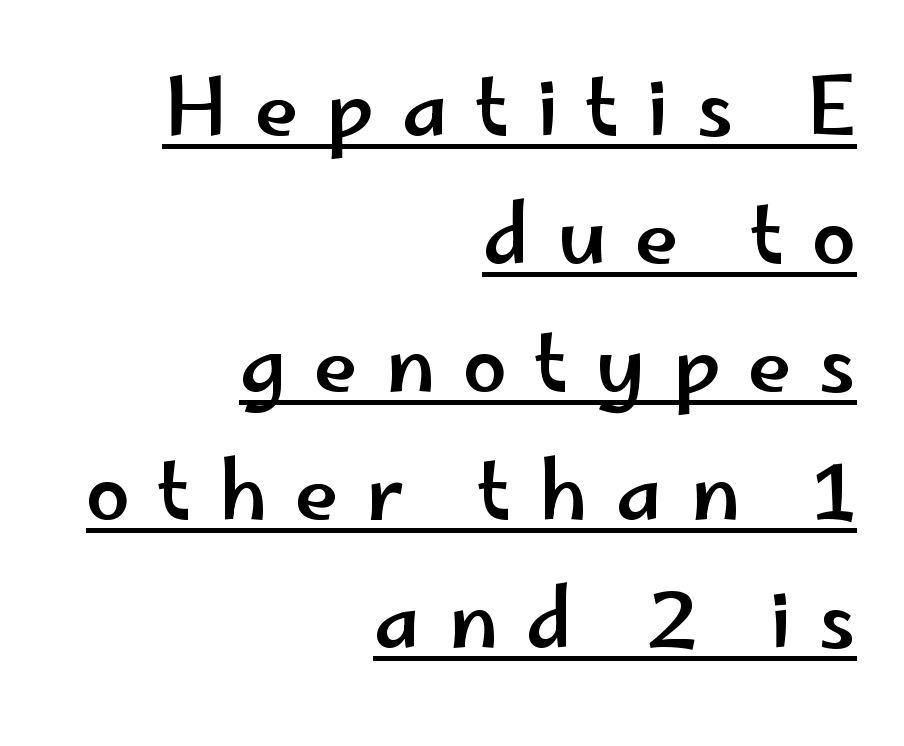
The image shows 79 px wide sans-serif type, upright; set right-aligned, normal line spacing (1.62x), unusually wide letter spacing (+0.35 em), underlined; low stroke contrast and a small x-height.
